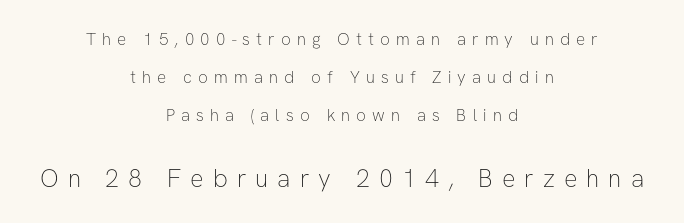
Q: Is the text bold? A: No.
Q: Is the text italic (slanted)? A: No, it is upright.
Q: Is the text underlined? A: No.
Q: How is the paragraph aligned? A: Centered.
Q: Is the spacing between letters normal or unusually wide? A: Unusually wide.
Q: Is the spacing between lines tight, normal or loose? A: Loose.
Q: Which block of text is set in a larger size, the first (top) or the second (bottom)? A: The second (bottom) one.
